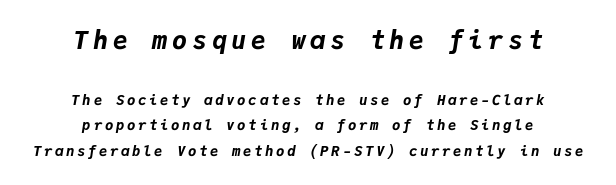
{"italic": "yes", "lean": "right", "slant_degrees": 9, "bold": "yes", "underline": "no", "align": "center", "line_spacing_ratio": 1.83, "larger_block": "first", "size_ratio": 1.79, "glyph_px": 25}
